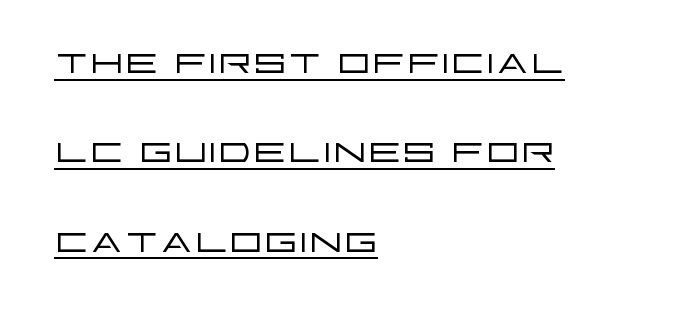
Q: Is the text bold? A: No.
Q: Is the text italic (slanted)? A: No, it is upright.
Q: Is the typeface a serif or a sans-serif typeface? A: Sans-serif.
Q: Is the text underlined? A: Yes.
Q: How is the paragraph aligned? A: Left-aligned.
Q: Is the spacing between letters normal or unusually wide? A: Normal.
Q: Width (condensed, normal, or wide)? A: Wide.
Q: Stroke contrast? A: Low.
Q: x-height? A: Large.
Q: Monospaced? A: No.
